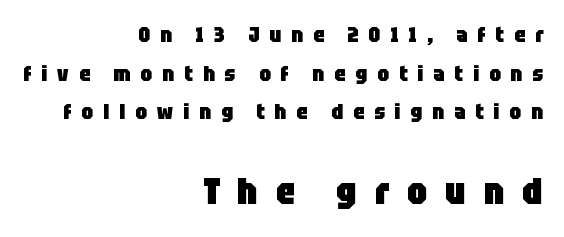
Q: Is the text bold? A: Yes.
Q: Is the text italic (slanted)? A: No, it is upright.
Q: Is the typeface a serif or a sans-serif typeface? A: Sans-serif.
Q: Is the text underlined? A: No.
Q: How is the paragraph aligned? A: Right-aligned.
Q: Is the spacing between letters normal or unusually wide? A: Unusually wide.
Q: Which block of text is set in a larger size, the first (top) or the second (bottom)? A: The second (bottom) one.
Q: Width (condensed, normal, or wide)? A: Condensed.
Q: Stroke contrast? A: Low.
Q: x-height? A: Large.
Q: Monospaced? A: No.
